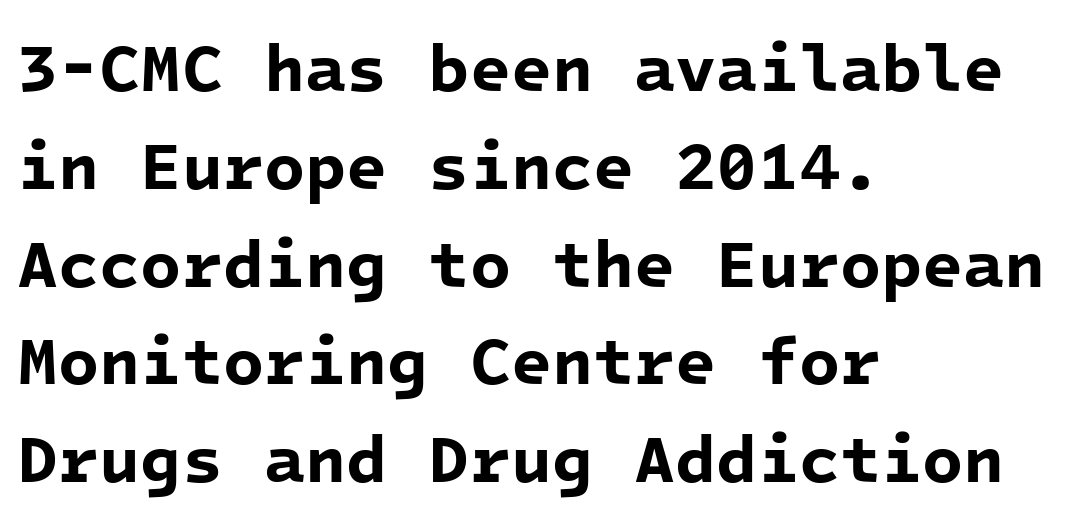
Q: Is the text bold? A: Yes.
Q: Is the typeface a serif or a sans-serif typeface? A: Sans-serif.
Q: Is the text underlined? A: No.
Q: How is the paragraph aligned? A: Left-aligned.
Q: Is the spacing between letters normal or unusually wide? A: Normal.
Q: Is the spacing between lines tight, normal or loose? A: Normal.
Q: Width (condensed, normal, or wide)? A: Normal.
Q: Stroke contrast? A: Low.
Q: x-height? A: Medium.
Q: Monospaced? A: Yes.
